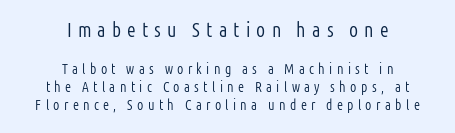
Q: Is the text bold? A: No.
Q: Is the text italic (slanted)? A: No, it is upright.
Q: Is the text underlined? A: No.
Q: How is the paragraph aligned? A: Centered.
Q: Is the spacing between letters normal or unusually wide? A: Unusually wide.
Q: Is the spacing between lines tight, normal or loose? A: Normal.
Q: Which block of text is set in a larger size, the first (top) or the second (bottom)? A: The first (top) one.
